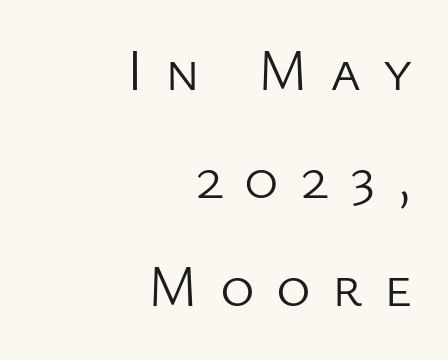
Here the designer chose a conventional face with non-uniform glyph widths. These lines stack with their right ends in a neat column. Is the stroke heavy? The answer is a plain regular-or-lighter. Observe the wide spacing: letters keep a clear distance from each other. Decoration check: the copy has no underline.
